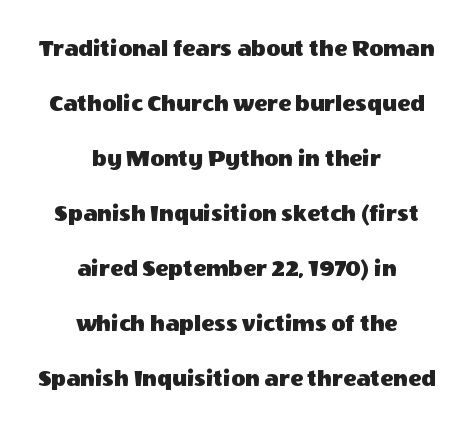
The image shows 24 px text type, upright; set centered, loose line spacing (2.29x), normal letter spacing, not underlined.
